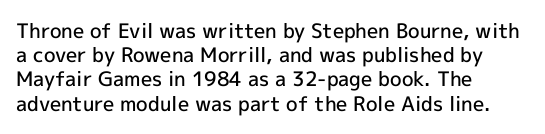
{"italic": "no", "bold": "semi", "underline": "no", "align": "left", "line_spacing_ratio": 1.21, "letter_spacing": "normal", "letter_spacing_em": 0.0, "glyph_px": 20}
